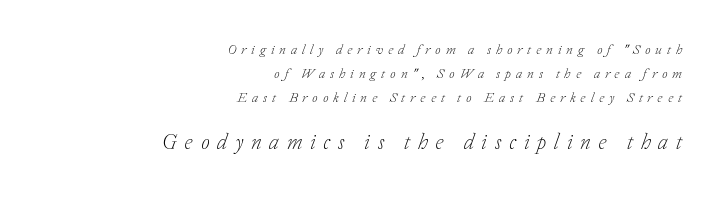
Is the stroke heavy? The answer is a plain regular-or-lighter. Italic: yes, the glyphs are oblique. The gaps between neighbouring characters are conspicuously large. Clear beneath every line of the passage. In this sample the second text group is rendered at the bigger scale. One-word summary of the alignment: right.
